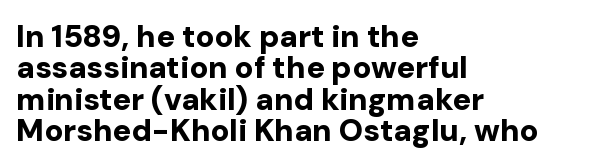
The image shows 31 px bold sans-serif type, upright; set left-aligned, tight line spacing (1.01x), normal letter spacing, not underlined; low stroke contrast and a medium x-height.
